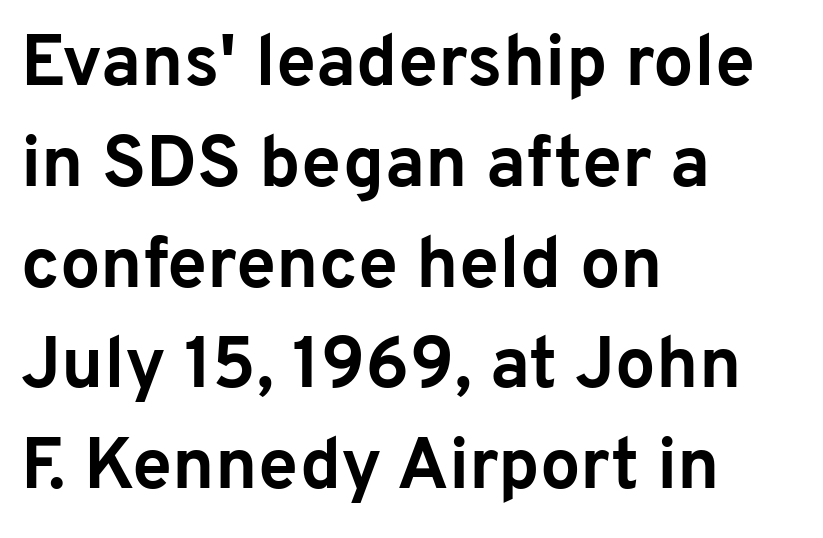
Q: Is the text bold? A: Yes.
Q: Is the text italic (slanted)? A: No, it is upright.
Q: Is the typeface a serif or a sans-serif typeface? A: Sans-serif.
Q: Is the text underlined? A: No.
Q: How is the paragraph aligned? A: Left-aligned.
Q: Is the spacing between letters normal or unusually wide? A: Normal.
Q: Is the spacing between lines tight, normal or loose? A: Normal.
Q: Width (condensed, normal, or wide)? A: Normal.
Q: Stroke contrast? A: Low.
Q: x-height? A: Medium.
Q: Monospaced? A: No.
